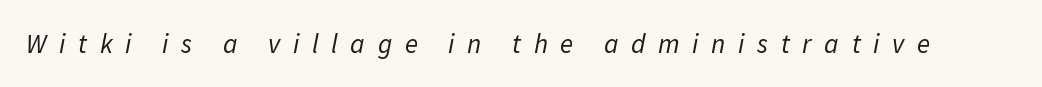
Q: Is the text bold? A: No.
Q: Is the text italic (slanted)? A: Yes, it leans right by about 11 degrees.
Q: Is the text underlined? A: No.
Q: Is the spacing between letters normal or unusually wide? A: Unusually wide.
